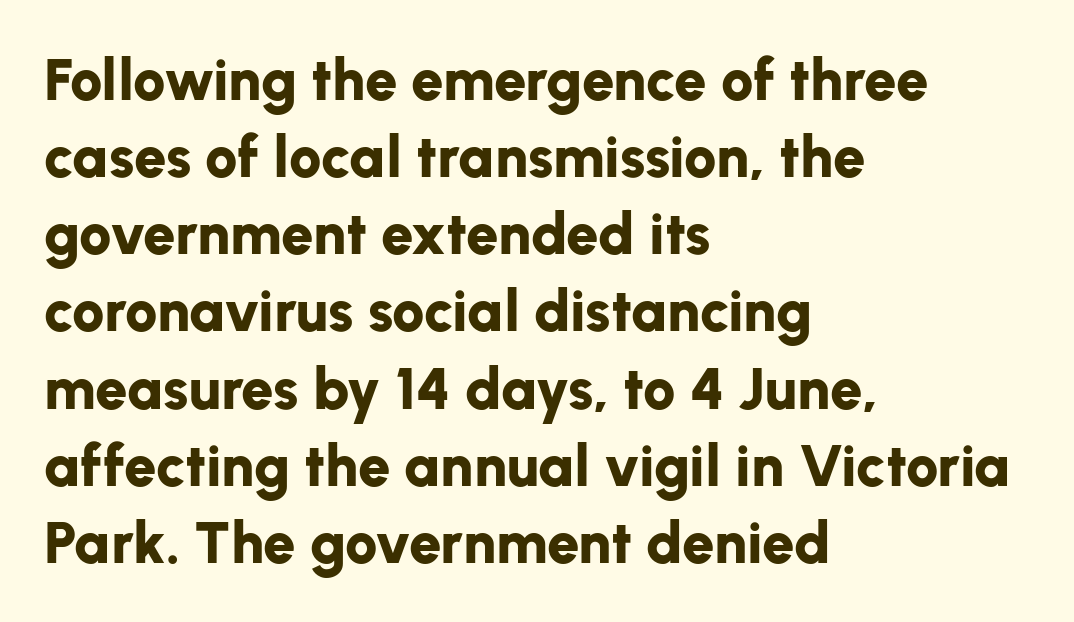
{"serif": "no", "italic": "no", "bold": "yes", "weight": "bold", "width": "normal", "stroke_contrast": "low", "x_height": "medium", "monospaced": "no", "underline": "no", "align": "left", "line_spacing": "normal", "line_spacing_ratio": 1.33, "letter_spacing": "normal", "letter_spacing_em": 0.0, "glyph_px": 58}
